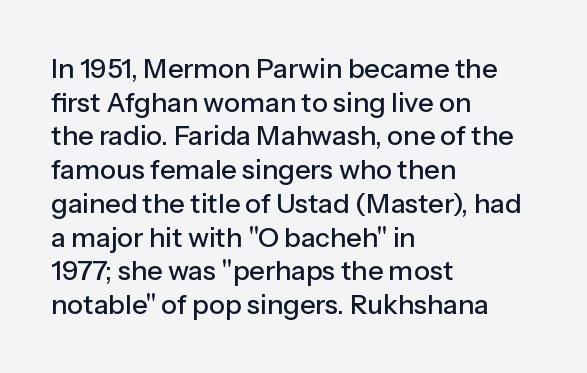
Q: Is the text italic (slanted)? A: No, it is upright.
Q: Is the text underlined? A: No.
Q: How is the paragraph aligned? A: Left-aligned.
Q: Is the spacing between letters normal or unusually wide? A: Normal.
Q: Is the spacing between lines tight, normal or loose? A: Normal.
